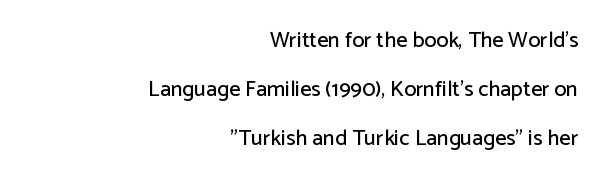
{"italic": "no", "underline": "no", "align": "right", "line_spacing": "loose", "line_spacing_ratio": 2.22, "letter_spacing": "normal", "letter_spacing_em": 0.0, "glyph_px": 22}
